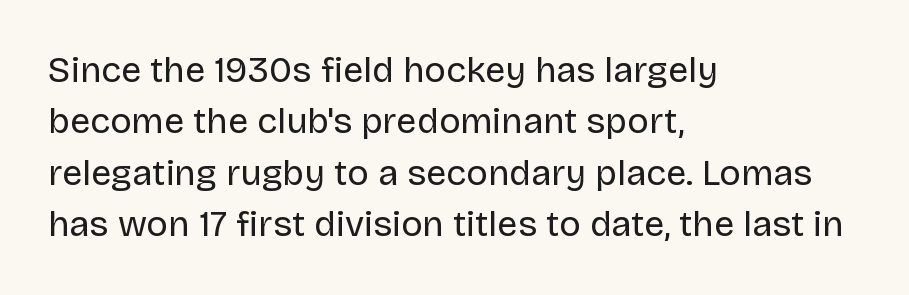
Q: Is the text bold? A: No.
Q: Is the text italic (slanted)? A: No, it is upright.
Q: Is the typeface a serif or a sans-serif typeface? A: Sans-serif.
Q: Is the text underlined? A: No.
Q: How is the paragraph aligned? A: Left-aligned.
Q: Is the spacing between letters normal or unusually wide? A: Normal.
Q: Is the spacing between lines tight, normal or loose? A: Normal.
Q: Width (condensed, normal, or wide)? A: Normal.
Q: Stroke contrast? A: Low.
Q: x-height? A: Large.
Q: Monospaced? A: No.
